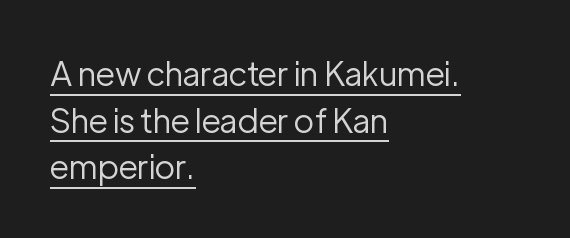
{"serif": "no", "italic": "no", "bold": "no", "weight": "regular", "width": "normal", "stroke_contrast": "low", "x_height": "medium", "monospaced": "no", "underline": "yes", "align": "left", "line_spacing": "normal", "line_spacing_ratio": 1.41, "letter_spacing": "normal", "letter_spacing_em": 0.0, "glyph_px": 33}
